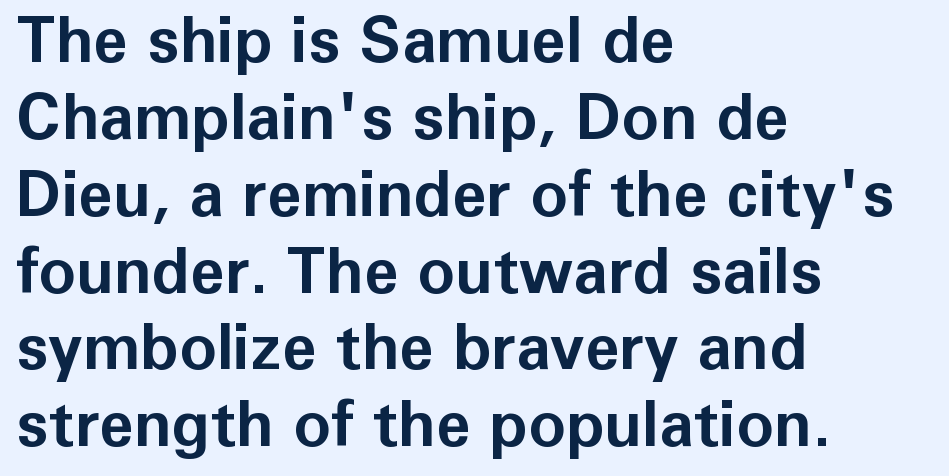
Q: Is the text bold? A: Yes.
Q: Is the text italic (slanted)? A: No, it is upright.
Q: Is the typeface a serif or a sans-serif typeface? A: Sans-serif.
Q: Is the text underlined? A: No.
Q: How is the paragraph aligned? A: Left-aligned.
Q: Is the spacing between letters normal or unusually wide? A: Normal.
Q: Width (condensed, normal, or wide)? A: Normal.
Q: Stroke contrast? A: Low.
Q: x-height? A: Medium.
Q: Monospaced? A: No.
